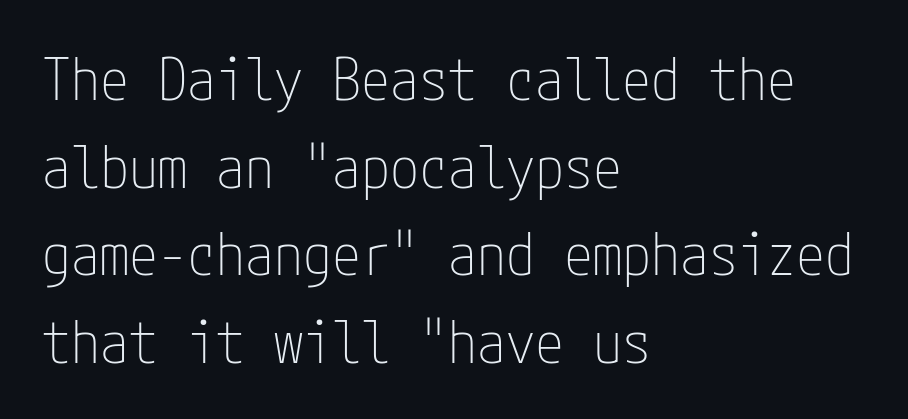
{"serif": "no", "italic": "no", "bold": "no", "weight": "thin", "width": "condensed", "stroke_contrast": "low", "x_height": "medium", "underline": "no", "align": "left", "line_spacing": "normal", "line_spacing_ratio": 1.51, "letter_spacing": "normal", "letter_spacing_em": 0.0, "glyph_px": 58}
